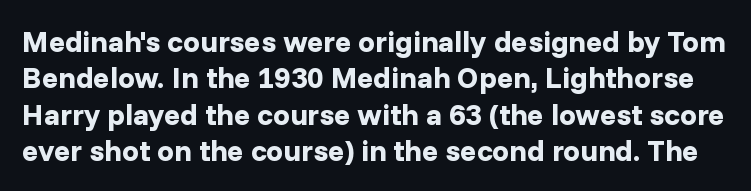
The image shows 30 px bold sans-serif type, upright; set line spacing 1.21x, normal letter spacing, not underlined; low stroke contrast and a medium x-height.
